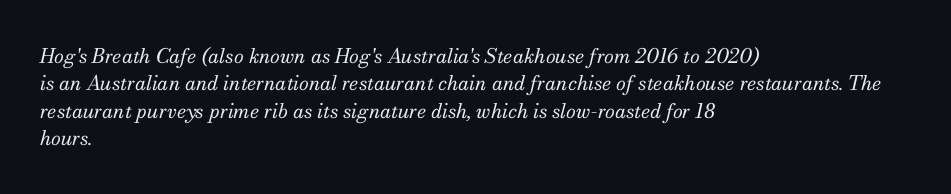
{"italic": "yes", "lean": "right", "slant_degrees": 13, "bold": "no", "underline": "no", "align": "left", "line_spacing": "normal", "line_spacing_ratio": 1.37, "letter_spacing": "normal", "letter_spacing_em": 0.0, "glyph_px": 20}
